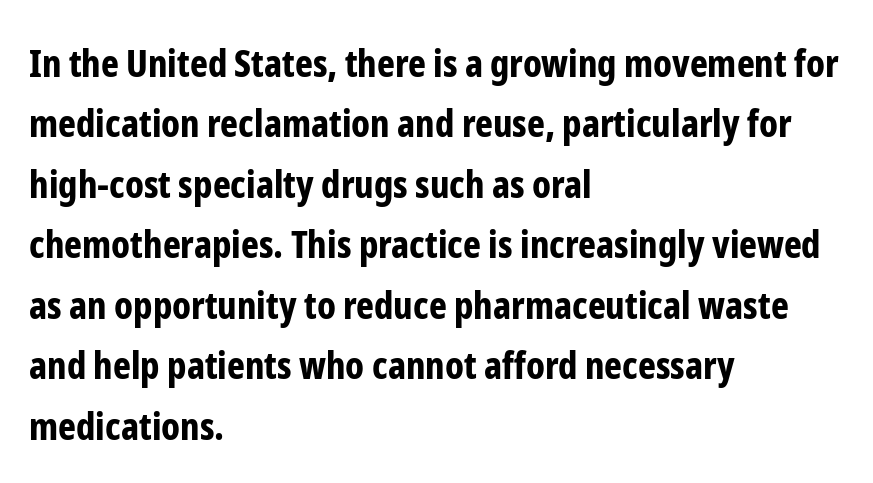
The image shows 38 px bold, condensed sans-serif type, upright; set left-aligned, normal line spacing (1.59x), normal letter spacing, not underlined; low stroke contrast and a medium x-height.
